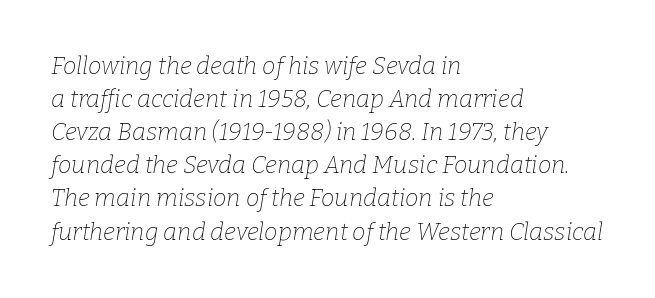
{"italic": "yes", "lean": "right", "slant_degrees": 9, "bold": "no", "underline": "no", "align": "left", "line_spacing": "normal", "line_spacing_ratio": 1.38, "letter_spacing": "normal", "letter_spacing_em": 0.0, "glyph_px": 24}
